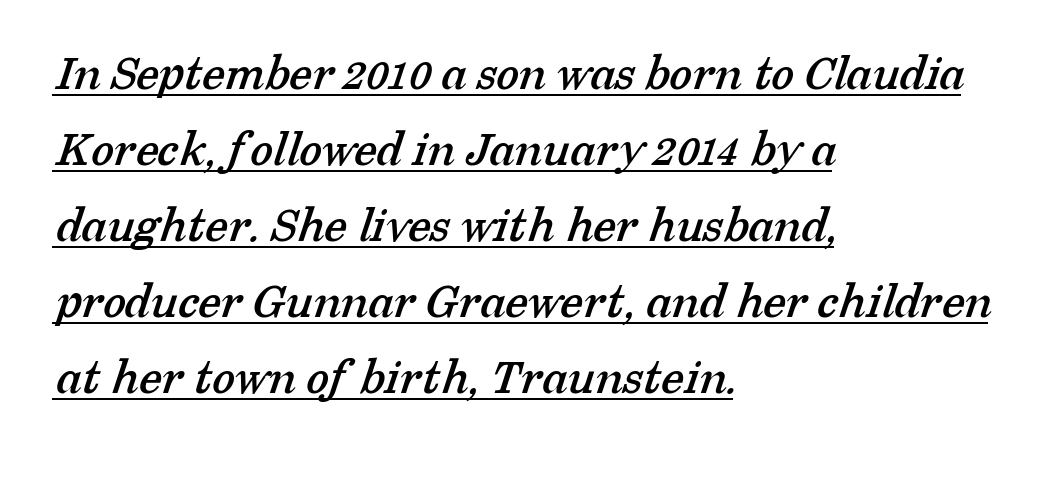
Q: Is the typeface a serif or a sans-serif typeface? A: Serif.
Q: Is the text underlined? A: Yes.
Q: How is the paragraph aligned? A: Left-aligned.
Q: Is the spacing between letters normal or unusually wide? A: Normal.
Q: Is the spacing between lines tight, normal or loose? A: Normal.
Q: Width (condensed, normal, or wide)? A: Normal.
Q: Stroke contrast? A: Low.
Q: x-height? A: Medium.
Q: Monospaced? A: No.
